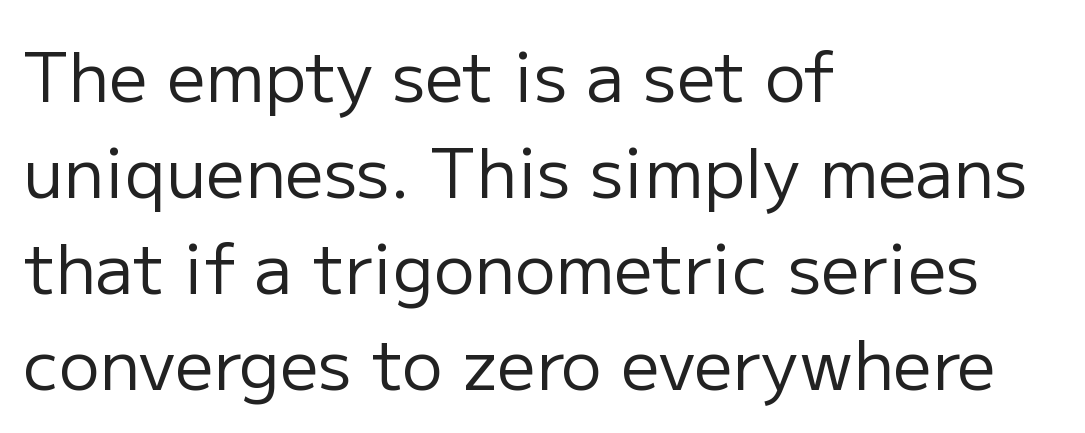
This is sans-serif lettering, the kind often seen on screens and signage. The letters stand straight up with perfectly vertical stems. Compared with typical body copy, the letter spacing here is the same. Glance below the letters and you will spot only blank space. Leading: standard. Stems and bowls with no extra thickness — not bold.
